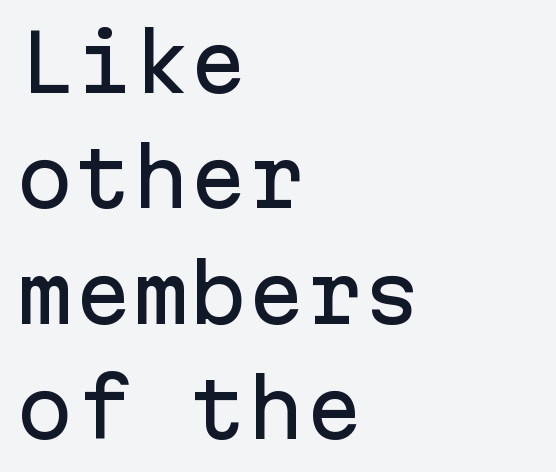
{"serif": "no", "italic": "no", "width": "normal", "stroke_contrast": "low", "x_height": "medium", "monospaced": "yes", "underline": "no", "align": "left", "line_spacing": "normal", "line_spacing_ratio": 1.5, "letter_spacing": "normal", "letter_spacing_em": 0.0, "glyph_px": 77}
